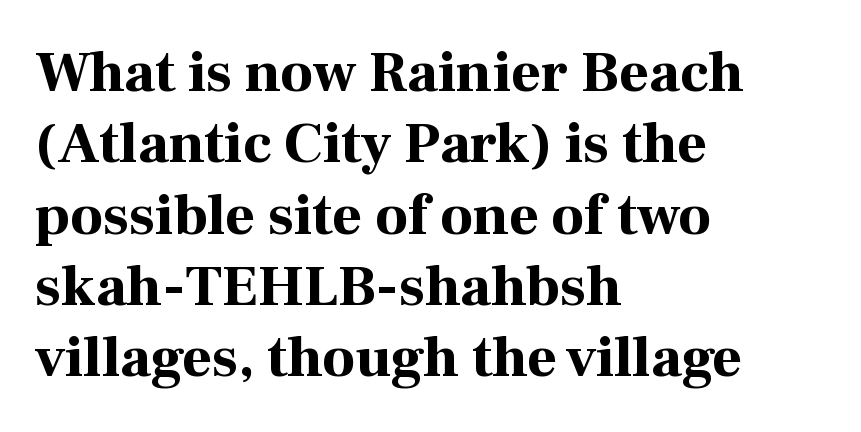
Q: Is the text bold? A: Yes.
Q: Is the text italic (slanted)? A: No, it is upright.
Q: Is the typeface a serif or a sans-serif typeface? A: Serif.
Q: Is the text underlined? A: No.
Q: How is the paragraph aligned? A: Left-aligned.
Q: Is the spacing between letters normal or unusually wide? A: Normal.
Q: Width (condensed, normal, or wide)? A: Normal.
Q: Stroke contrast? A: High.
Q: x-height? A: Medium.
Q: Monospaced? A: No.
